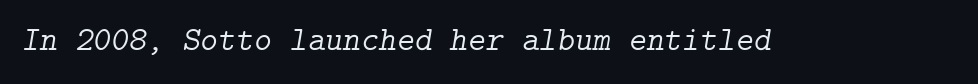
{"serif": "yes", "italic": "yes", "lean": "right", "slant_degrees": 9, "bold": "no", "weight": "light", "width": "normal", "stroke_contrast": "low", "x_height": "medium", "underline": "no", "letter_spacing": "normal", "letter_spacing_em": 0.0, "glyph_px": 34}
